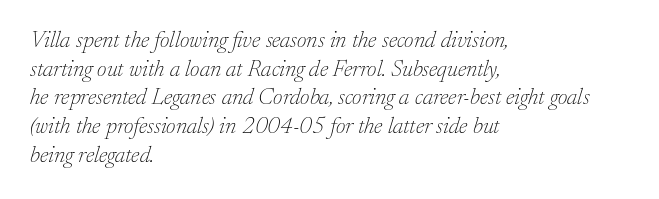
Q: Is the text bold? A: No.
Q: Is the text italic (slanted)? A: Yes, it leans right by about 17 degrees.
Q: Is the text underlined? A: No.
Q: How is the paragraph aligned? A: Left-aligned.
Q: Is the spacing between letters normal or unusually wide? A: Normal.
Q: Is the spacing between lines tight, normal or loose? A: Normal.
